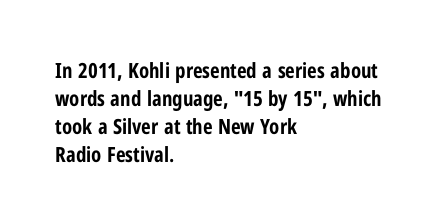
The image shows 21 px bold type, upright; set left-aligned, normal line spacing (1.33x), normal letter spacing, not underlined.
